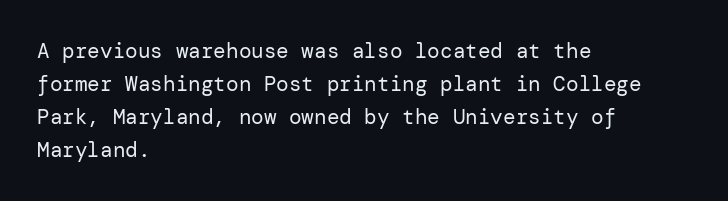
Q: Is the text bold? A: No.
Q: Is the text italic (slanted)? A: No, it is upright.
Q: Is the text underlined? A: No.
Q: How is the paragraph aligned? A: Left-aligned.
Q: Is the spacing between letters normal or unusually wide? A: Normal.
Q: Is the spacing between lines tight, normal or loose? A: Normal.
